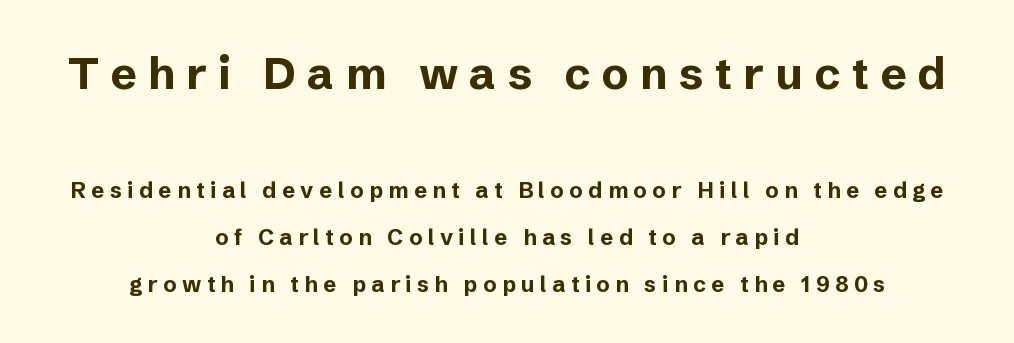
Q: Is the text bold? A: Yes.
Q: Is the text italic (slanted)? A: No, it is upright.
Q: Is the typeface a serif or a sans-serif typeface? A: Sans-serif.
Q: Is the text underlined? A: No.
Q: How is the paragraph aligned? A: Centered.
Q: Is the spacing between letters normal or unusually wide? A: Unusually wide.
Q: Is the spacing between lines tight, normal or loose? A: Loose.
Q: Which block of text is set in a larger size, the first (top) or the second (bottom)? A: The first (top) one.
Q: Width (condensed, normal, or wide)? A: Normal.
Q: Stroke contrast? A: Low.
Q: x-height? A: Medium.
Q: Monospaced? A: No.
